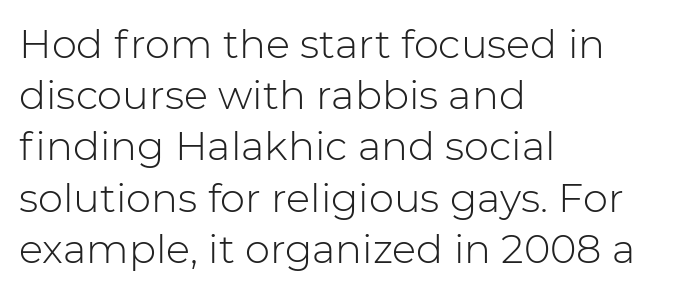
The image shows 40 px light sans-serif type, upright; set left-aligned, normal line spacing (1.28x), normal letter spacing, not underlined; low stroke contrast and a medium x-height.
